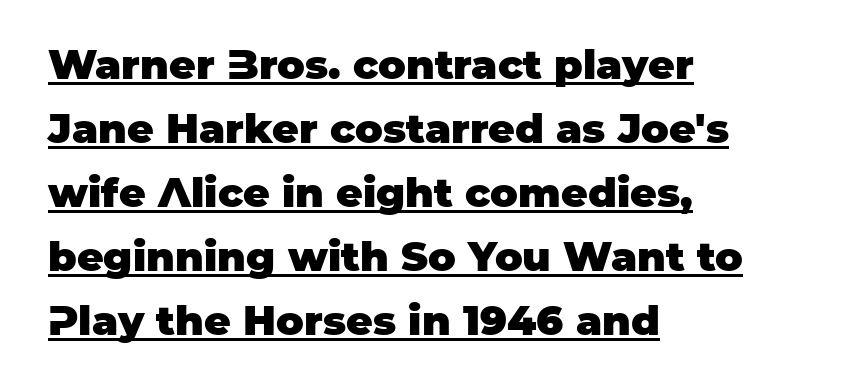
Q: Is the text bold? A: Yes.
Q: Is the text italic (slanted)? A: No, it is upright.
Q: Is the typeface a serif or a sans-serif typeface? A: Sans-serif.
Q: Is the text underlined? A: Yes.
Q: How is the paragraph aligned? A: Left-aligned.
Q: Is the spacing between letters normal or unusually wide? A: Normal.
Q: Is the spacing between lines tight, normal or loose? A: Normal.
Q: Width (condensed, normal, or wide)? A: Normal.
Q: Stroke contrast? A: Low.
Q: x-height? A: Large.
Q: Monospaced? A: No.
